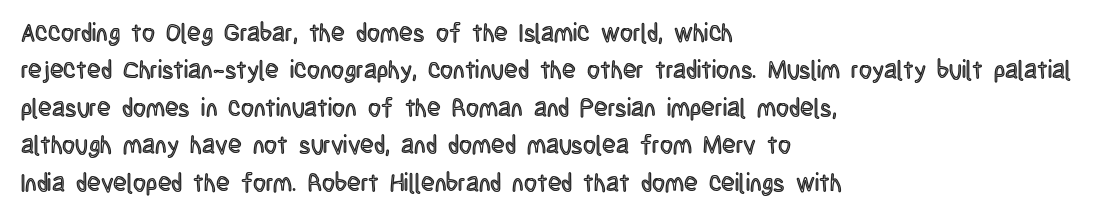
Q: Is the text italic (slanted)? A: No, it is upright.
Q: Is the text underlined? A: No.
Q: How is the paragraph aligned? A: Left-aligned.
Q: Is the spacing between letters normal or unusually wide? A: Normal.
Q: Is the spacing between lines tight, normal or loose? A: Normal.
